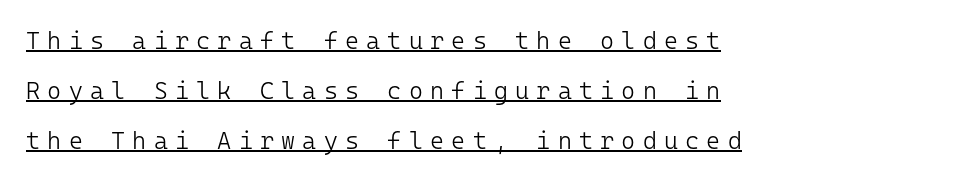
Q: Is the text bold? A: No.
Q: Is the text italic (slanted)? A: No, it is upright.
Q: Is the text underlined? A: Yes.
Q: How is the paragraph aligned? A: Left-aligned.
Q: Is the spacing between letters normal or unusually wide? A: Unusually wide.
Q: Is the spacing between lines tight, normal or loose? A: Loose.
